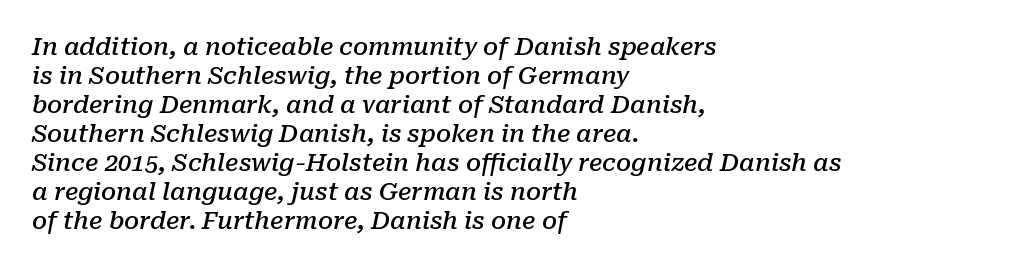
{"italic": "yes", "lean": "right", "slant_degrees": 10, "bold": "semi", "underline": "no", "align": "left", "line_spacing_ratio": 1.21, "letter_spacing": "normal", "letter_spacing_em": 0.0, "glyph_px": 24}
